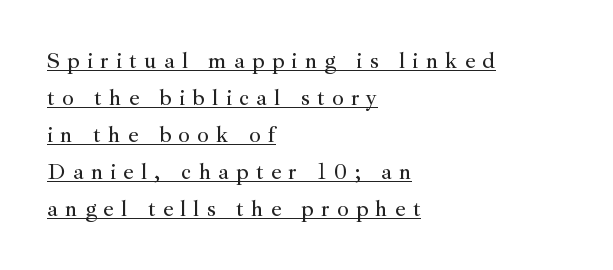
{"italic": "no", "underline": "yes", "align": "left", "line_spacing": "normal", "line_spacing_ratio": 1.61, "letter_spacing": "wide", "letter_spacing_em": 0.31, "glyph_px": 23}
